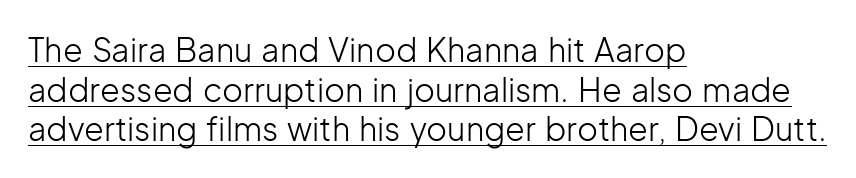
The image shows 32 px light sans-serif type, upright; set left-aligned, line spacing 1.24x, normal letter spacing, underlined; low stroke contrast and a medium x-height.
